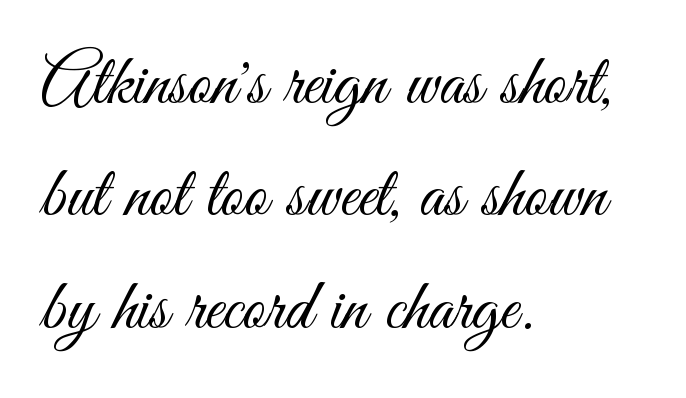
The image shows 72 px light, condensed sans-serif type; set left-aligned, normal line spacing (1.56x), normal letter spacing, not underlined; medium stroke contrast and a small x-height.
